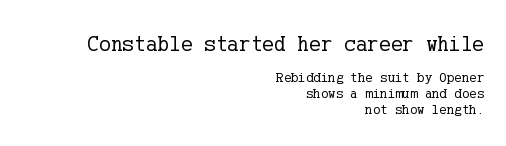
{"italic": "no", "bold": "no", "underline": "no", "align": "right", "line_spacing": "tight", "line_spacing_ratio": 1.13, "letter_spacing": "normal", "letter_spacing_em": 0.0, "larger_block": "first", "size_ratio": 1.57, "glyph_px": 22}
